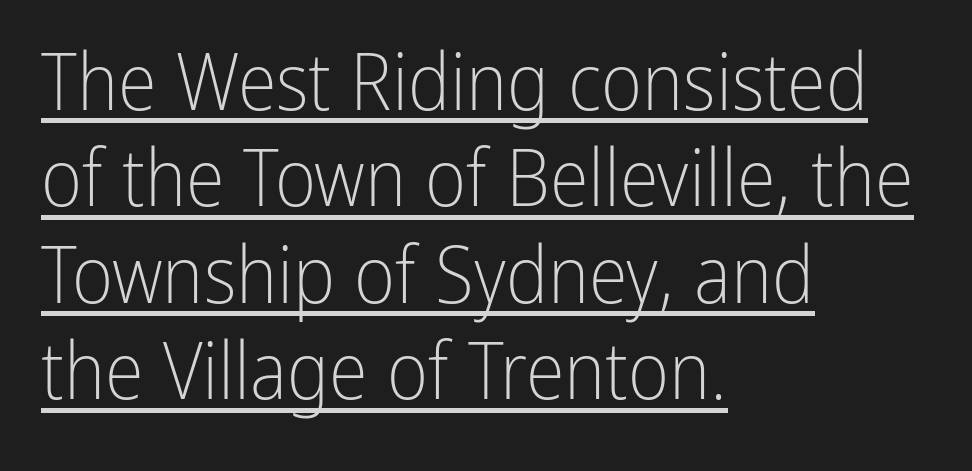
Q: Is the text bold? A: No.
Q: Is the text italic (slanted)? A: No, it is upright.
Q: Is the typeface a serif or a sans-serif typeface? A: Sans-serif.
Q: Is the text underlined? A: Yes.
Q: How is the paragraph aligned? A: Left-aligned.
Q: Is the spacing between letters normal or unusually wide? A: Normal.
Q: Width (condensed, normal, or wide)? A: Condensed.
Q: Stroke contrast? A: Low.
Q: x-height? A: Medium.
Q: Monospaced? A: No.
